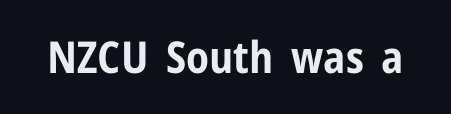
The image shows 44 px bold, condensed sans-serif type, upright; set normal letter spacing, not underlined; low stroke contrast and a medium x-height.
